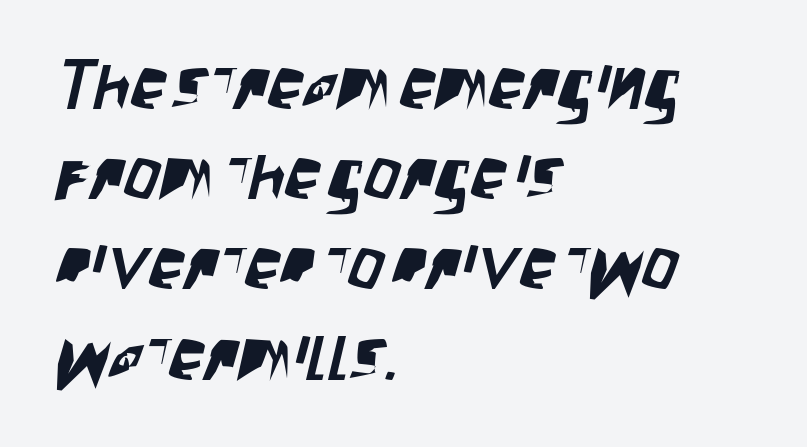
The image shows 71 px condensed sans-serif type; set left-aligned, normal line spacing (1.27x), normal letter spacing, not underlined; low stroke contrast and a large x-height.
